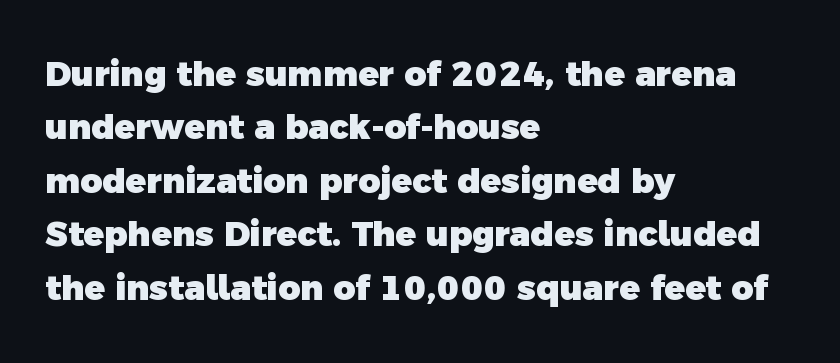
{"serif": "no", "bold": "yes", "weight": "heavy", "width": "normal", "x_height": "medium", "monospaced": "no", "underline": "no", "align": "left", "line_spacing": "normal", "line_spacing_ratio": 1.57, "letter_spacing": "normal", "letter_spacing_em": 0.0, "glyph_px": 34}
